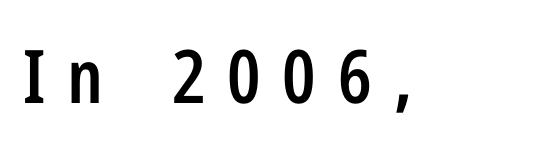
{"serif": "no", "italic": "no", "bold": "semi", "weight": "semibold", "width": "condensed", "stroke_contrast": "low", "x_height": "medium", "monospaced": "no", "underline": "no", "letter_spacing": "wide", "letter_spacing_em": 0.29, "glyph_px": 74}
